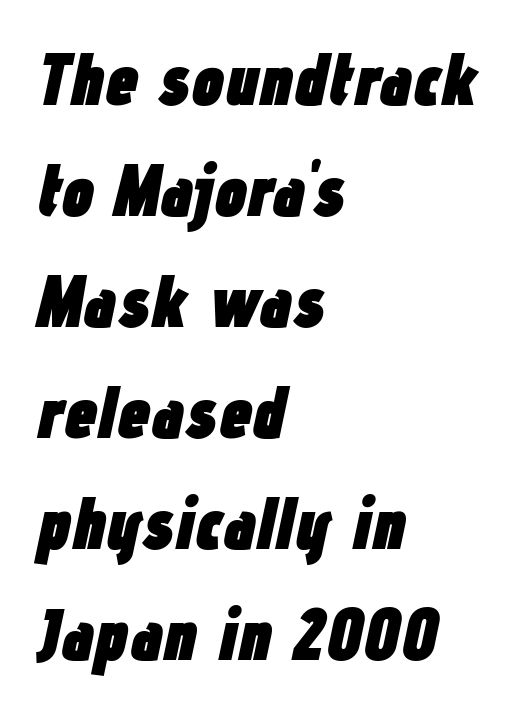
{"italic": "yes", "lean": "right", "slant_degrees": 12, "bold": "yes", "weight": "heavy", "width": "condensed", "stroke_contrast": "low", "x_height": "medium", "monospaced": "no", "underline": "no", "align": "left", "line_spacing": "normal", "line_spacing_ratio": 1.52, "letter_spacing": "normal", "letter_spacing_em": 0.0, "glyph_px": 73}
